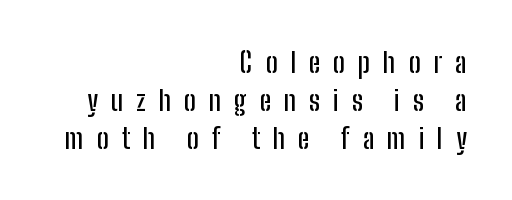
{"serif": "no", "italic": "no", "width": "condensed", "stroke_contrast": "low", "x_height": "medium", "monospaced": "no", "underline": "no", "align": "right", "line_spacing": "normal", "line_spacing_ratio": 1.35, "letter_spacing": "wide", "letter_spacing_em": 0.46, "glyph_px": 28}
